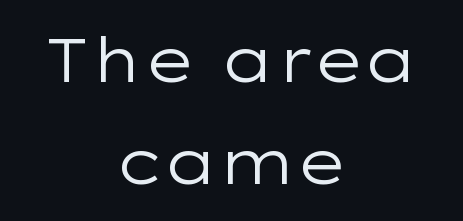
The image shows 62 px regular-weight, wide sans-serif type, upright; set centered, normal line spacing (1.65x), normal letter spacing, not underlined; low stroke contrast and a medium x-height.
